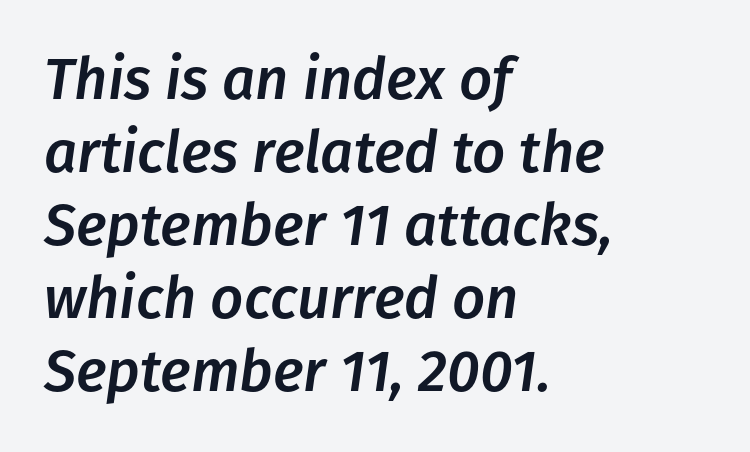
Q: Is the text italic (slanted)? A: Yes, it leans right by about 8 degrees.
Q: Is the text underlined? A: No.
Q: How is the paragraph aligned? A: Left-aligned.
Q: Is the spacing between letters normal or unusually wide? A: Normal.
Q: Is the spacing between lines tight, normal or loose? A: Normal.
Q: Width (condensed, normal, or wide)? A: Normal.
Q: Stroke contrast? A: Low.
Q: x-height? A: Medium.
Q: Monospaced? A: No.
